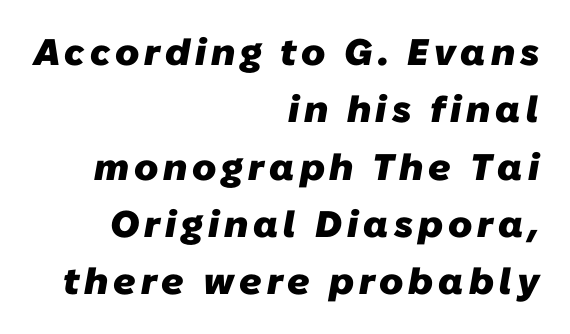
The words here are not underlined. In terms of letterform style, serifs are entirely absent. Vertically, the passage feels balanced, rows spaced as you'd expect. These lines are rendered in a variable-pitch font.
